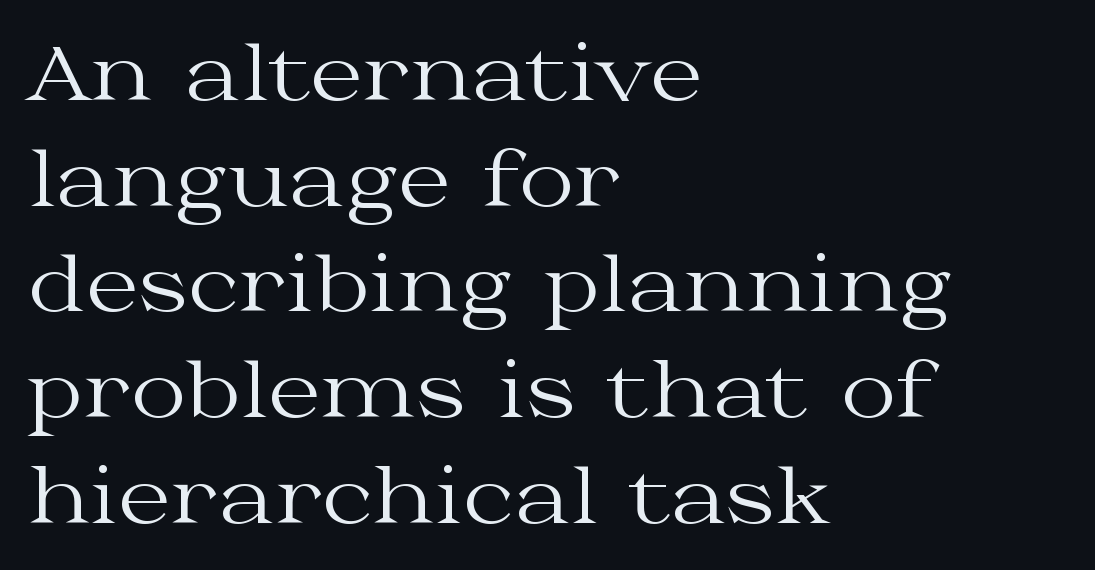
The image shows 76 px regular-weight, wide serif type, upright; set left-aligned, normal line spacing (1.39x), normal letter spacing, not underlined; medium stroke contrast and a medium x-height.
